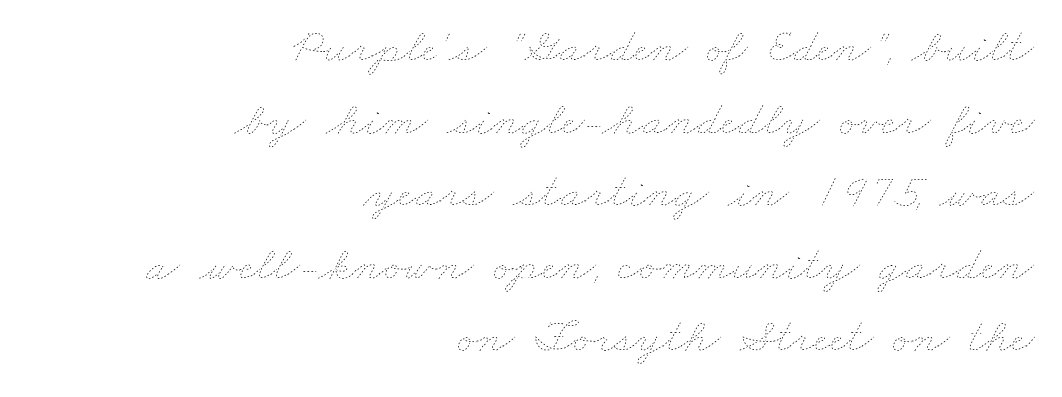
Counters stay open thanks to moderate or lighter strokes. Check the space under the baseline: it is left empty. How would I describe the line gaps? Plain and ordinary. Short and long lines alike share a common ending point at right. Short note: letters normally spaced. Varying glyph widths throughout — classic text-font behaviour.
